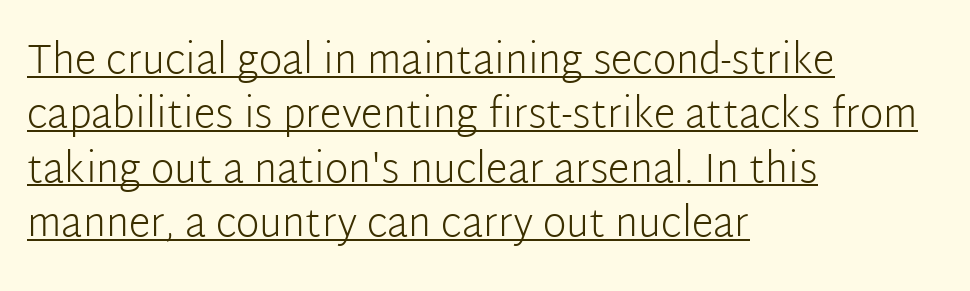
Each new line begins a customary step beneath the previous one. What stands out about the letter spacing? Nothing — it is the standard amount. Typographically, this falls in the sans-serif category. When letters stand straight like this, we call the style roman or upright. Short and long lines alike share a common starting point at left.
